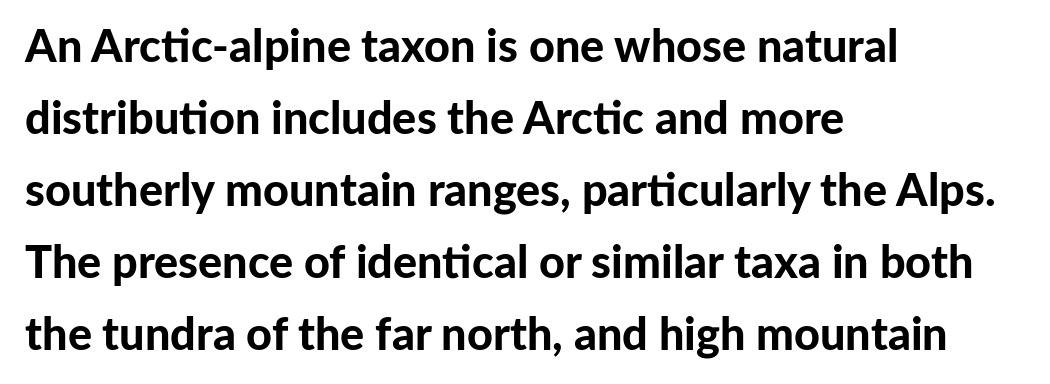
A sans-serif font was chosen for this passage. Underline: absent. Do the characters align in a grid? No, the font is proportional. Upright lettering throughout.
